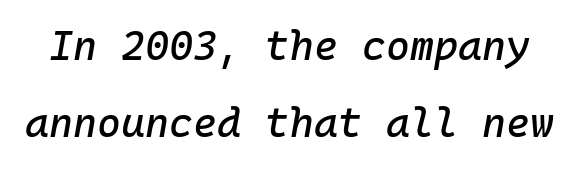
The image shows 41 px text type, italic (leaning right), monospaced; set line spacing 1.89x, normal letter spacing, not underlined; low stroke contrast and a medium x-height.
